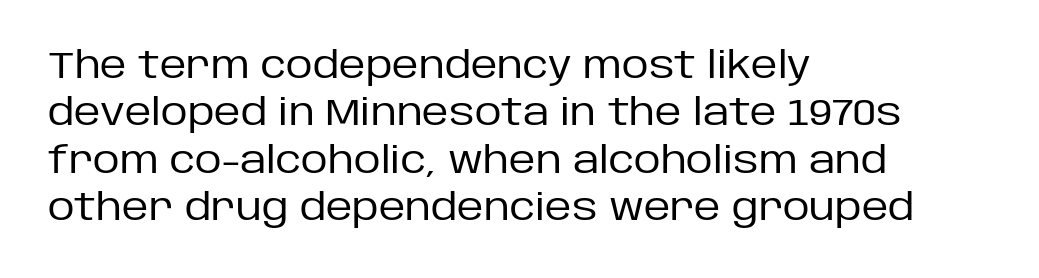
Q: Is the text bold? A: No.
Q: Is the text italic (slanted)? A: No, it is upright.
Q: Is the typeface a serif or a sans-serif typeface? A: Sans-serif.
Q: Is the text underlined? A: No.
Q: How is the paragraph aligned? A: Left-aligned.
Q: Is the spacing between letters normal or unusually wide? A: Normal.
Q: Is the spacing between lines tight, normal or loose? A: Normal.
Q: Width (condensed, normal, or wide)? A: Normal.
Q: Stroke contrast? A: Low.
Q: x-height? A: Large.
Q: Monospaced? A: No.
